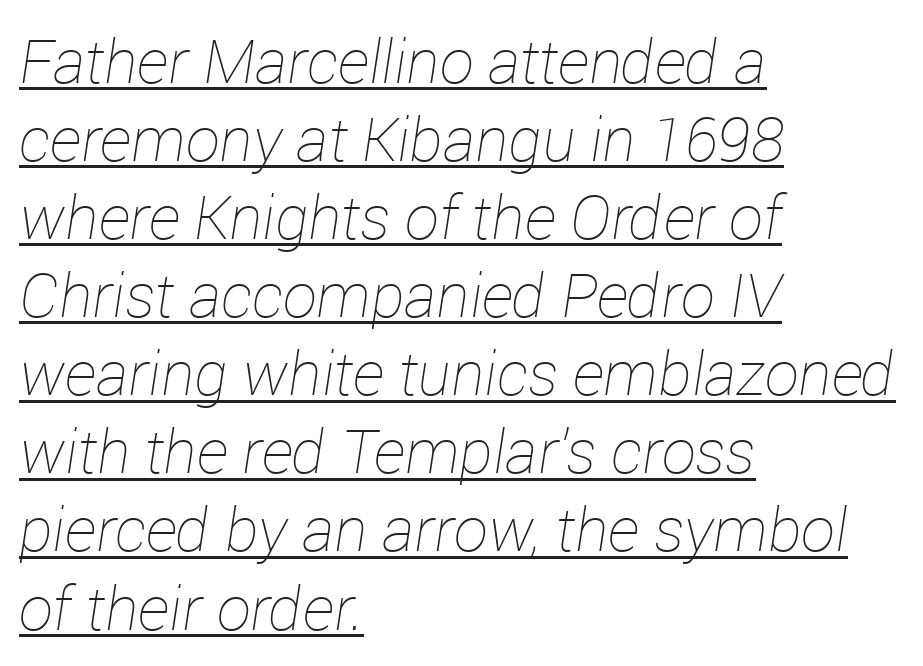
The image shows 61 px thin type, italic (leaning right); set left-aligned, normal line spacing (1.28x), normal letter spacing, underlined; low stroke contrast and a medium x-height.
